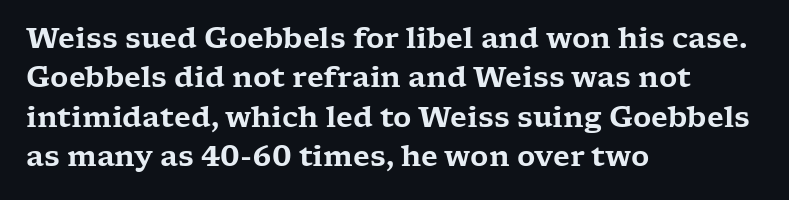
Q: Is the text italic (slanted)? A: No, it is upright.
Q: Is the typeface a serif or a sans-serif typeface? A: Serif.
Q: Is the text underlined? A: No.
Q: How is the paragraph aligned? A: Left-aligned.
Q: Is the spacing between letters normal or unusually wide? A: Normal.
Q: Is the spacing between lines tight, normal or loose? A: Normal.
Q: Width (condensed, normal, or wide)? A: Wide.
Q: Stroke contrast? A: Low.
Q: x-height? A: Medium.
Q: Monospaced? A: No.
